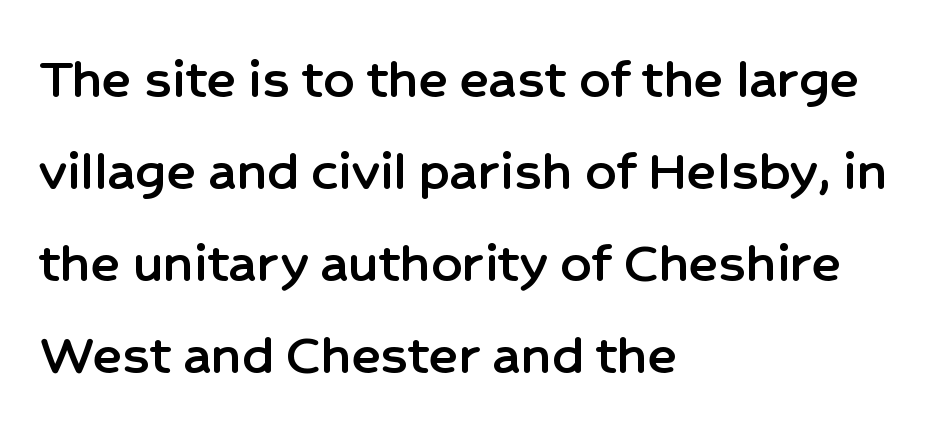
The image shows 61 px sans-serif type, upright; set left-aligned, normal line spacing (1.51x), normal letter spacing, not underlined; low stroke contrast and a medium x-height.
